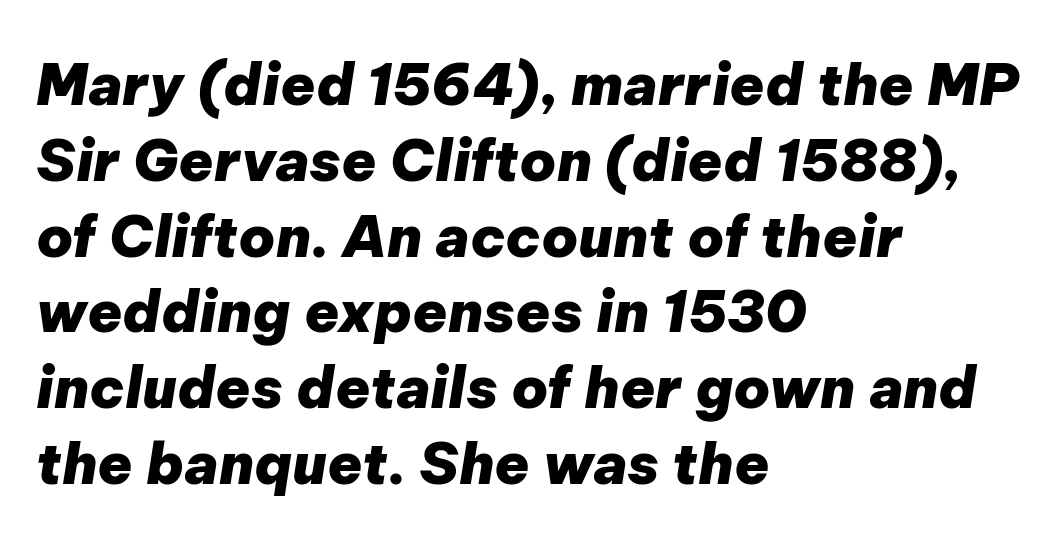
The image shows 57 px heavy type, italic (leaning right); set left-aligned, normal line spacing (1.33x), normal letter spacing, not underlined; low stroke contrast and a medium x-height.
